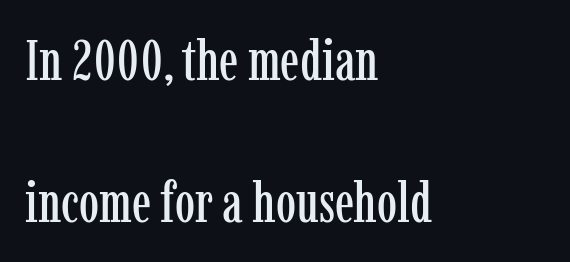
Q: Is the text italic (slanted)? A: No, it is upright.
Q: Is the typeface a serif or a sans-serif typeface? A: Serif.
Q: Is the text underlined? A: No.
Q: How is the paragraph aligned? A: Left-aligned.
Q: Is the spacing between letters normal or unusually wide? A: Normal.
Q: Is the spacing between lines tight, normal or loose? A: Loose.
Q: Width (condensed, normal, or wide)? A: Condensed.
Q: Stroke contrast? A: Low.
Q: x-height? A: Medium.
Q: Monospaced? A: No.
